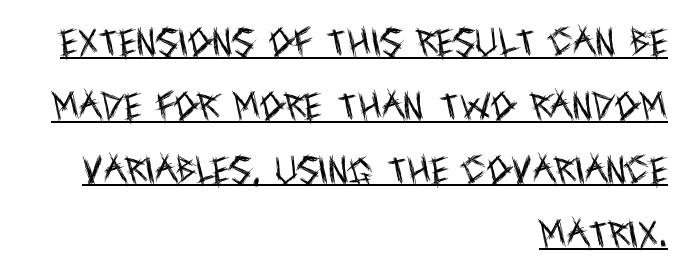
The image shows 31 px regular-weight, condensed sans-serif type, upright; set right-aligned, loose line spacing (2.06x), normal letter spacing, underlined; a large x-height.
